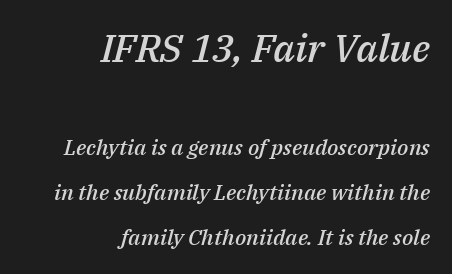
Looks like regular typesetting: each glyph gets only the width it needs. This rendering leaves character spacing at its baseline value. Is there much room between lines? Yes — plenty of vertical air separates them. This rendering features lettering with no underline. Caption: semibold face, moderately heavy strokes.
